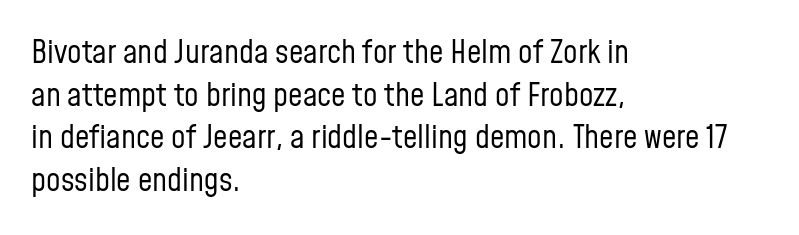
The face looks like a standard text weight, possibly lighter. Check under the words: just untouched page. Nobody touched the tracking dial on this one. Summary of vertical rhythm: regular, with standard interline spacing.
